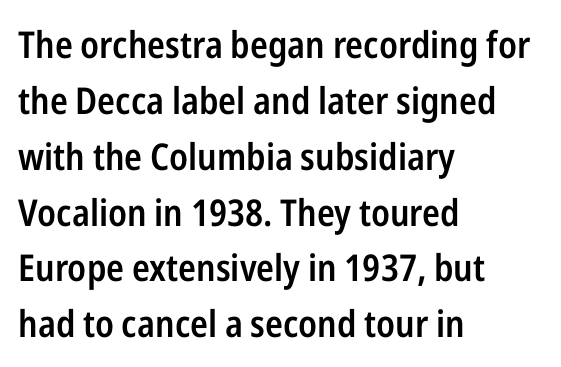
The image shows 37 px semibold, condensed sans-serif type, upright; set left-aligned, normal line spacing (1.51x), normal letter spacing, not underlined; low stroke contrast and a medium x-height.
